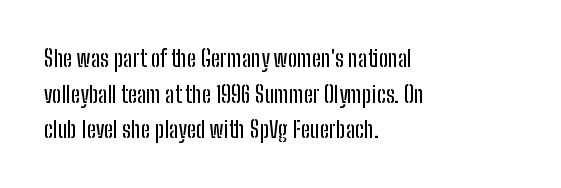
Every row of glyphs begins at an identical x-position on the left. The passage shown has conventional tracking throughout. A typesetter would mark this as roman, not italic. Letters rest on an invisible, unmarked baseline. In terms of leading, this rendering sits right in the middle.
